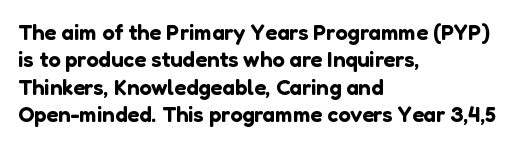
{"italic": "no", "underline": "no", "align": "left", "line_spacing_ratio": 1.24, "letter_spacing": "normal", "letter_spacing_em": 0.0, "glyph_px": 22}
